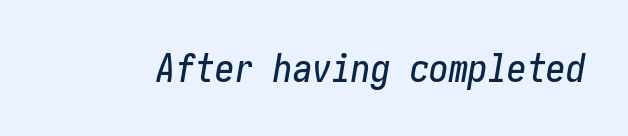
The image shows 39 px condensed type, italic (leaning right); set normal letter spacing, not underlined; low stroke contrast and a medium x-height.
